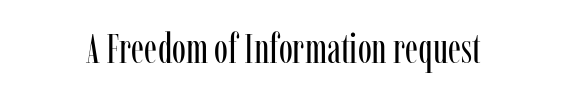
{"serif": "yes", "italic": "no", "bold": "no", "weight": "regular", "width": "condensed", "stroke_contrast": "low", "x_height": "medium", "monospaced": "no", "underline": "no", "letter_spacing": "normal", "letter_spacing_em": 0.0, "glyph_px": 42}
